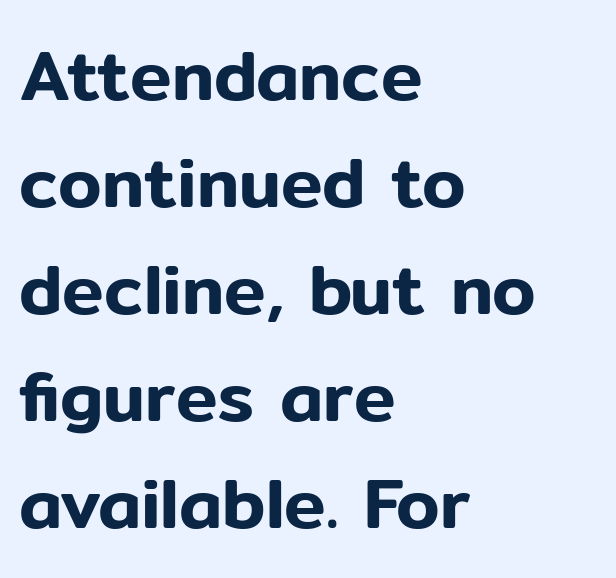
The image shows 70 px sans-serif type, upright; set left-aligned, normal line spacing (1.53x), normal letter spacing, not underlined; low stroke contrast and a medium x-height.
